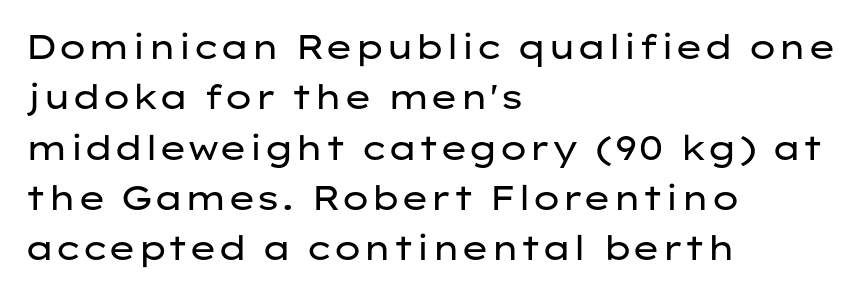
{"serif": "no", "italic": "no", "bold": "no", "weight": "regular", "width": "wide", "stroke_contrast": "low", "x_height": "medium", "monospaced": "no", "underline": "no", "align": "left", "line_spacing": "normal", "line_spacing_ratio": 1.48, "letter_spacing": "normal", "letter_spacing_em": 0.0, "glyph_px": 34}
